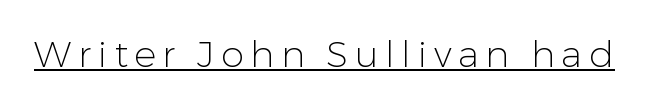
{"serif": "no", "italic": "no", "bold": "no", "weight": "light", "width": "normal", "stroke_contrast": "low", "x_height": "medium", "monospaced": "no", "underline": "yes", "glyph_px": 37}
